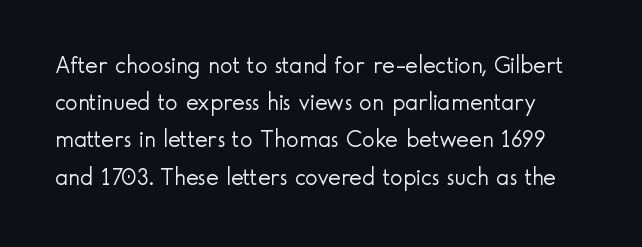
Q: Is the text bold? A: No.
Q: Is the text italic (slanted)? A: No, it is upright.
Q: Is the text underlined? A: No.
Q: Is the spacing between letters normal or unusually wide? A: Normal.
Q: Is the spacing between lines tight, normal or loose? A: Normal.
